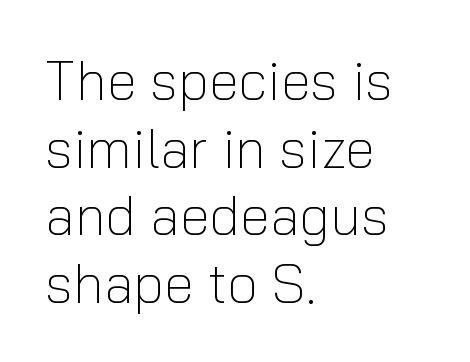
{"serif": "no", "italic": "no", "bold": "no", "weight": "light", "width": "normal", "stroke_contrast": "low", "x_height": "medium", "monospaced": "no", "underline": "no", "align": "left", "line_spacing_ratio": 1.23, "letter_spacing": "normal", "letter_spacing_em": 0.0, "glyph_px": 55}
